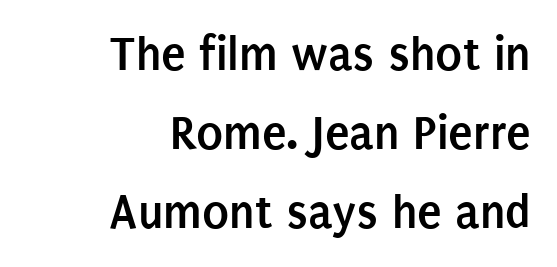
The image shows 50 px semibold, condensed sans-serif type, upright; set right-aligned, normal line spacing (1.58x), normal letter spacing, not underlined; low stroke contrast and a large x-height.
